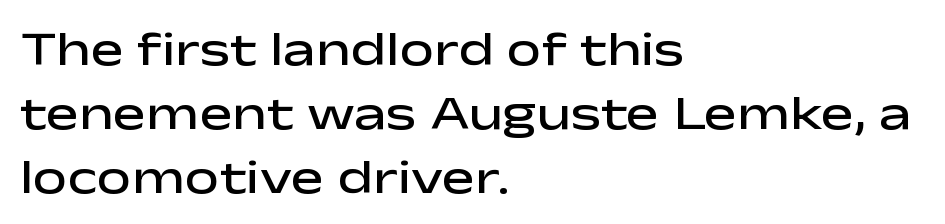
{"serif": "no", "italic": "no", "bold": "semi", "weight": "semibold", "width": "wide", "stroke_contrast": "low", "x_height": "medium", "monospaced": "no", "underline": "no", "align": "left", "line_spacing": "normal", "line_spacing_ratio": 1.31, "letter_spacing": "normal", "letter_spacing_em": 0.0, "glyph_px": 49}
